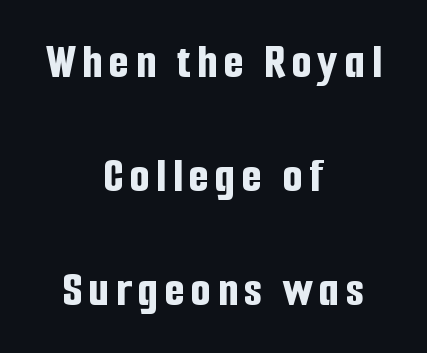
Q: Is the text bold? A: Yes.
Q: Is the text italic (slanted)? A: No, it is upright.
Q: Is the typeface a serif or a sans-serif typeface? A: Sans-serif.
Q: Is the text underlined? A: No.
Q: How is the paragraph aligned? A: Centered.
Q: Is the spacing between lines tight, normal or loose? A: Loose.
Q: Width (condensed, normal, or wide)? A: Condensed.
Q: Stroke contrast? A: Low.
Q: x-height? A: Medium.
Q: Monospaced? A: No.
